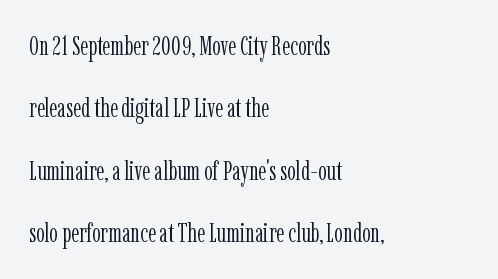
Q: Is the text bold? A: No.
Q: Is the text italic (slanted)? A: No, it is upright.
Q: Is the text underlined? A: No.
Q: How is the paragraph aligned? A: Left-aligned.
Q: Is the spacing between letters normal or unusually wide? A: Normal.
Q: Is the spacing between lines tight, normal or loose? A: Loose.
